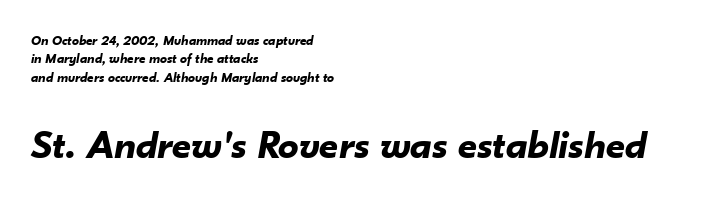
Q: Is the text bold? A: Yes.
Q: Is the text italic (slanted)? A: Yes, it leans right by about 10 degrees.
Q: Is the text underlined? A: No.
Q: How is the paragraph aligned? A: Left-aligned.
Q: Is the spacing between letters normal or unusually wide? A: Normal.
Q: Is the spacing between lines tight, normal or loose? A: Normal.
Q: Which block of text is set in a larger size, the first (top) or the second (bottom)? A: The second (bottom) one.
Q: Width (condensed, normal, or wide)? A: Normal.
Q: Stroke contrast? A: Low.
Q: x-height? A: Small.
Q: Monospaced? A: No.
